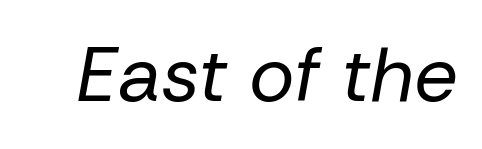
{"italic": "yes", "lean": "right", "slant_degrees": 10, "bold": "no", "weight": "regular", "width": "normal", "stroke_contrast": "low", "x_height": "medium", "monospaced": "no", "underline": "no", "letter_spacing": "normal", "letter_spacing_em": 0.0, "glyph_px": 77}
